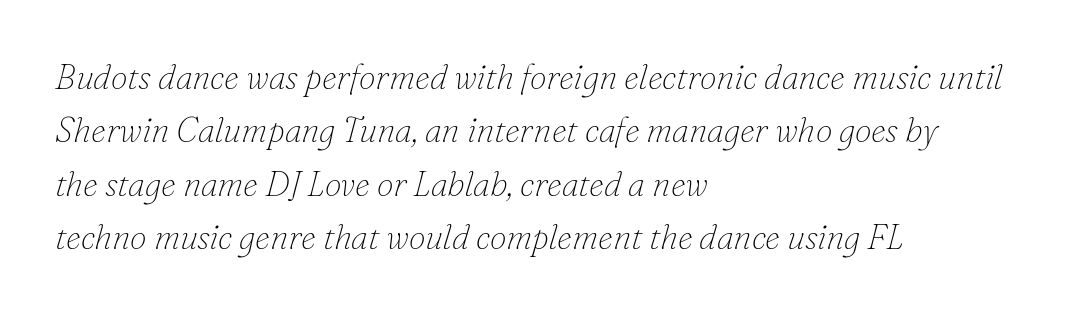
The image shows 34 px thin serif type, italic (leaning right); set left-aligned, normal line spacing (1.57x), normal letter spacing, not underlined; low stroke contrast and a small x-height.
